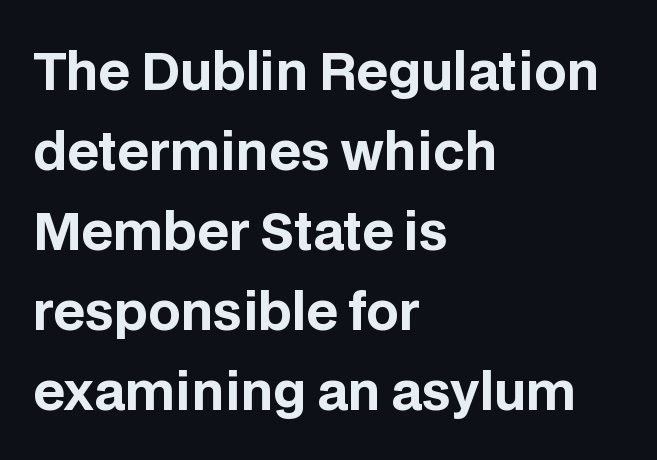
{"serif": "no", "italic": "no", "bold": "yes", "weight": "bold", "width": "normal", "stroke_contrast": "low", "x_height": "large", "monospaced": "no", "underline": "no", "align": "left", "line_spacing": "normal", "line_spacing_ratio": 1.57, "letter_spacing": "normal", "letter_spacing_em": 0.0, "glyph_px": 51}
